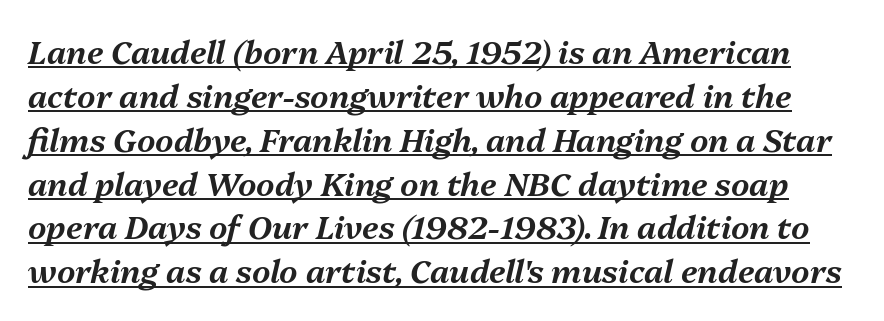
{"italic": "yes", "lean": "right", "slant_degrees": 13, "width": "normal", "stroke_contrast": "medium", "x_height": "medium", "monospaced": "no", "underline": "yes", "line_spacing": "normal", "line_spacing_ratio": 1.37, "letter_spacing": "normal", "letter_spacing_em": 0.0, "glyph_px": 32}
